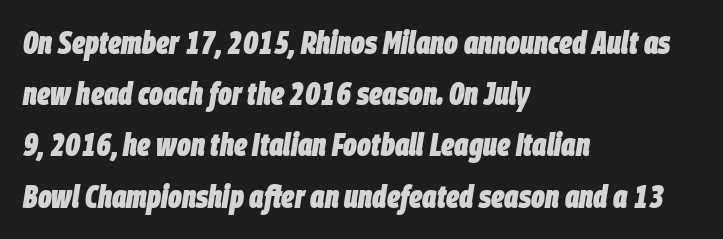
Q: Is the text bold? A: Yes.
Q: Is the text italic (slanted)? A: Yes, it leans right by about 9 degrees.
Q: Is the text underlined? A: No.
Q: How is the paragraph aligned? A: Left-aligned.
Q: Is the spacing between letters normal or unusually wide? A: Normal.
Q: Is the spacing between lines tight, normal or loose? A: Normal.
Q: Width (condensed, normal, or wide)? A: Condensed.
Q: Stroke contrast? A: Low.
Q: x-height? A: Large.
Q: Monospaced? A: No.
